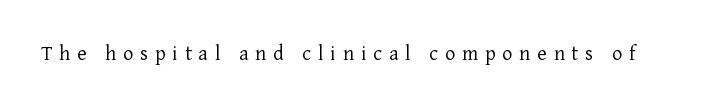
Q: Is the text bold? A: No.
Q: Is the text italic (slanted)? A: No, it is upright.
Q: Is the text underlined? A: No.
Q: Is the spacing between letters normal or unusually wide? A: Unusually wide.
